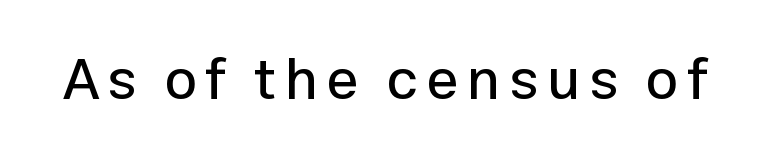
{"serif": "no", "italic": "no", "width": "normal", "stroke_contrast": "low", "x_height": "medium", "monospaced": "no", "underline": "no", "glyph_px": 58}
